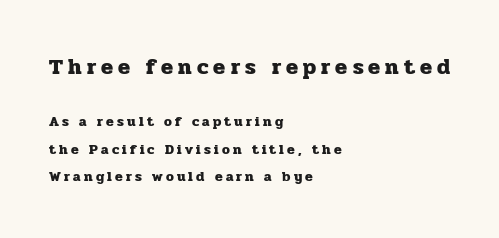
This sample uses an upright cut, with every glyph sitting square on the baseline. Glyph-to-glyph distance is far greater than everyday printed text. Line spacing here is loose. These lines are set flush left with a ragged right edge.
